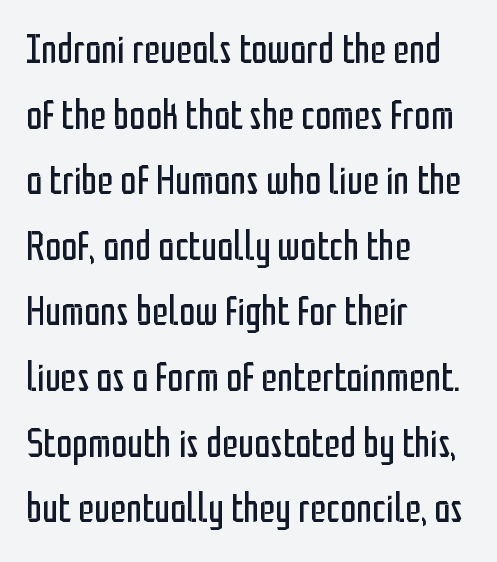
The rendering uses natural spacing where letterforms have individual widths. Vertical stems look standard width or narrower in stroke. A roman cut, with each character standing at attention. The setting favours the left margin, as ordinary paragraphs usually do.
